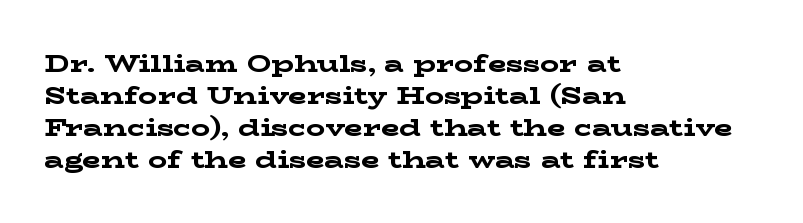
{"italic": "no", "bold": "yes", "underline": "no", "align": "left", "line_spacing": "normal", "line_spacing_ratio": 1.33, "letter_spacing": "normal", "letter_spacing_em": 0.0, "glyph_px": 24}
